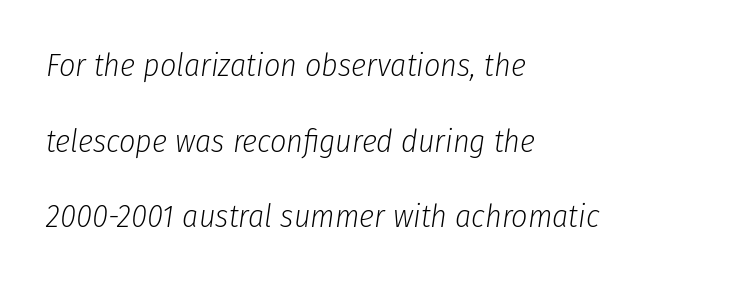
Q: Is the text bold? A: No.
Q: Is the text italic (slanted)? A: Yes, it leans right by about 8 degrees.
Q: Is the text underlined? A: No.
Q: How is the paragraph aligned? A: Left-aligned.
Q: Is the spacing between letters normal or unusually wide? A: Normal.
Q: Is the spacing between lines tight, normal or loose? A: Loose.
Q: Width (condensed, normal, or wide)? A: Condensed.
Q: Stroke contrast? A: Low.
Q: x-height? A: Medium.
Q: Monospaced? A: No.
